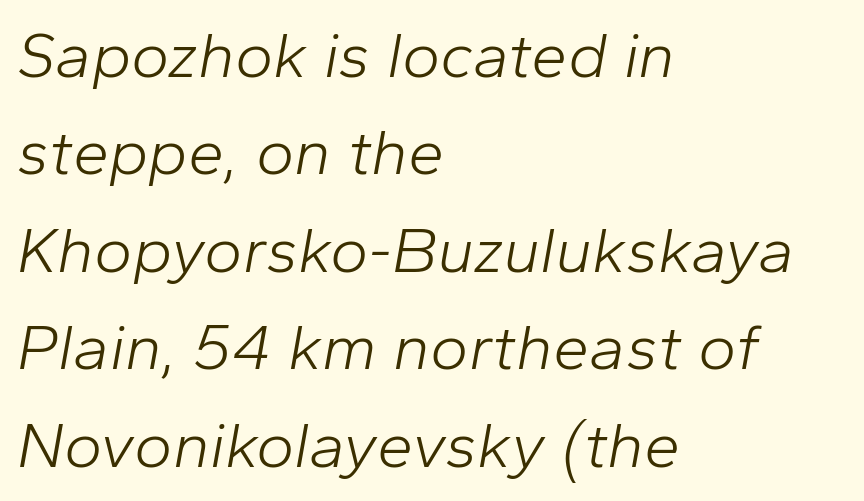
The image shows 65 px light type, italic (leaning right); set left-aligned, normal line spacing (1.5x), normal letter spacing, not underlined; low stroke contrast and a medium x-height.
